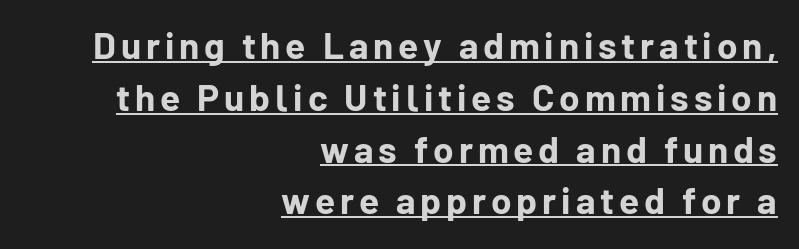
What decoration does the sample have? An underline. This sample has the flowing, uneven cadence of proportional lettering. The lines sit at an ordinary, default distance from one another. Stroke thickness is high; the sample reads as a true bold.
